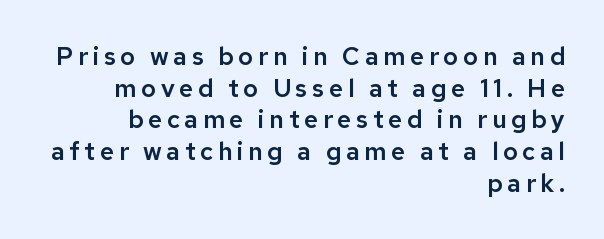
Casual observation: everything's shoved over to the right. The vertical gap from one line to the next is medium. Rendered with straight, roman letterforms. Words float on clear page, feet unadorned.
